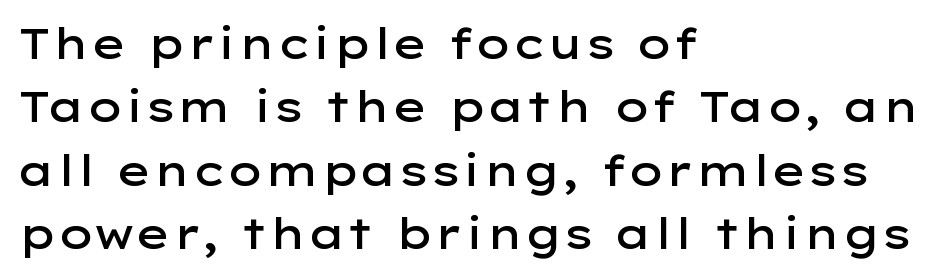
{"serif": "no", "italic": "no", "bold": "semi", "weight": "semibold", "width": "wide", "stroke_contrast": "low", "x_height": "medium", "monospaced": "no", "underline": "no", "align": "left", "line_spacing": "normal", "line_spacing_ratio": 1.51, "letter_spacing": "normal", "letter_spacing_em": 0.0, "glyph_px": 42}
